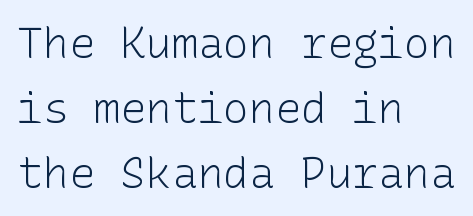
Here the glyphs are tracked normally, forming tight word shapes. Just letters on the line, the space beneath them empty. Alignment: flush left. The letters carry no serifs — their stems end cleanly without finishing strokes.
